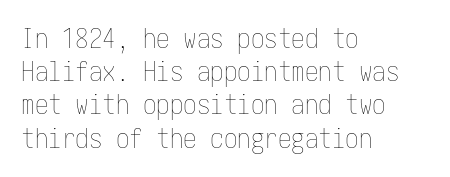
The image shows 27 px text type, upright; set left-aligned, line spacing 1.23x, normal letter spacing, not underlined.
